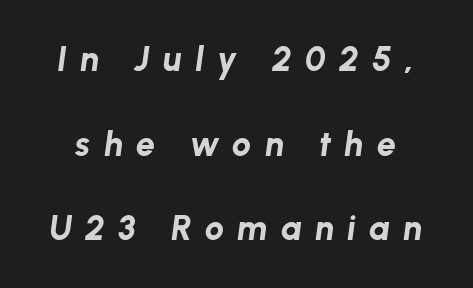
Emphasis by weight is at full strength: bold. These lines have a slow, spaced-out rhythm from letter to letter. These lines are rendered in a variable-pitch font. The specimen omits any rule beneath the text block's lines. The text carries the slant typical of an italic or oblique font. A great deal of white space separates one row of letters from the next.
